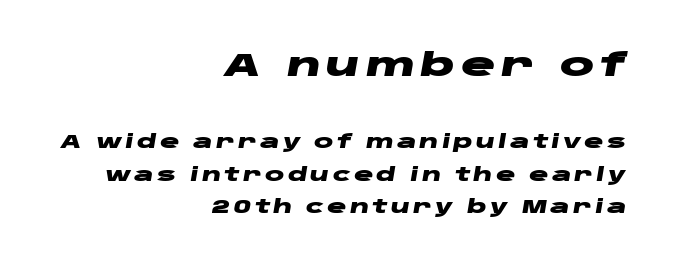
Q: Is the text bold? A: Yes.
Q: Is the text italic (slanted)? A: Yes, it leans right by about 10 degrees.
Q: Is the text underlined? A: No.
Q: How is the paragraph aligned? A: Right-aligned.
Q: Which block of text is set in a larger size, the first (top) or the second (bottom)? A: The first (top) one.
Q: Width (condensed, normal, or wide)? A: Wide.
Q: Stroke contrast? A: Low.
Q: x-height? A: Large.
Q: Monospaced? A: No.
